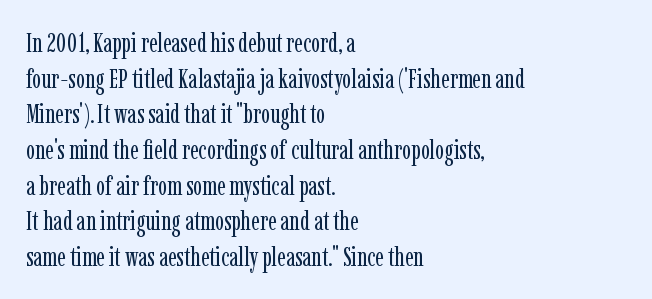
The image shows 27 px text type, upright; set left-aligned, normal line spacing (1.32x), normal letter spacing, not underlined.
